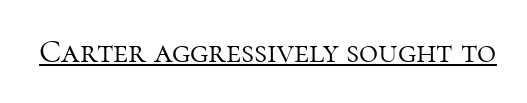
The image shows 33 px light serif type, upright; set normal letter spacing, underlined; high stroke contrast and a medium x-height.
